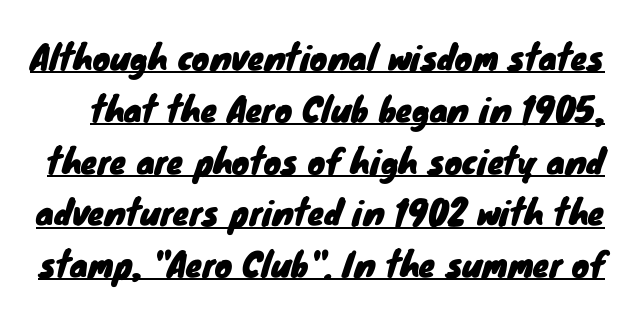
Does the type have serifs? No, each stem ends abruptly. The line texture is even and compact thanks to regular tracking. These characters rest on top of a visible drawn line. Is this a fixed-width face? No — the glyphs have proportional, varying widths. Each new line begins a customary step beneath the previous one.
